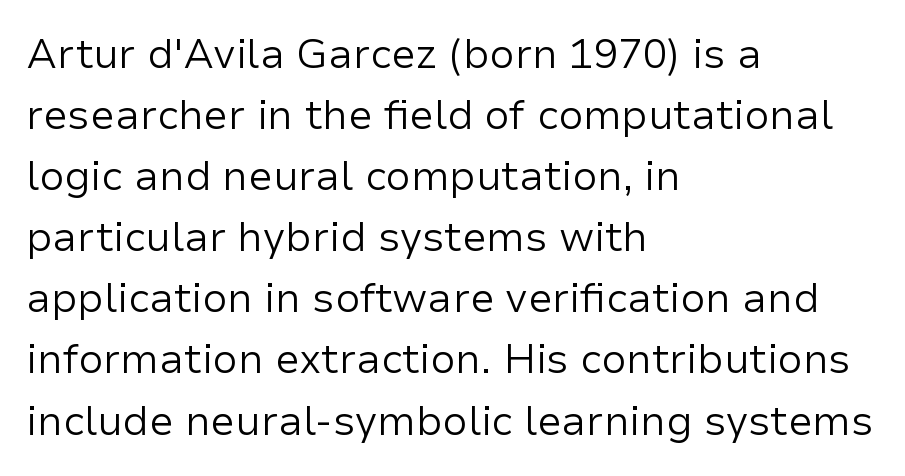
Q: Is the text bold? A: No.
Q: Is the text italic (slanted)? A: No, it is upright.
Q: Is the typeface a serif or a sans-serif typeface? A: Sans-serif.
Q: Is the text underlined? A: No.
Q: How is the paragraph aligned? A: Left-aligned.
Q: Is the spacing between letters normal or unusually wide? A: Normal.
Q: Is the spacing between lines tight, normal or loose? A: Normal.
Q: Width (condensed, normal, or wide)? A: Normal.
Q: Stroke contrast? A: Low.
Q: x-height? A: Medium.
Q: Monospaced? A: No.
